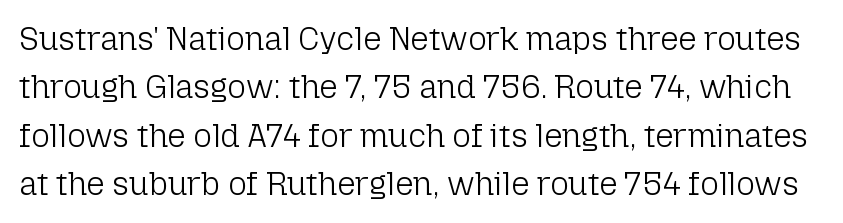
A bare baseline throughout the passage. The lettering holds an erect, upright posture throughout. Tracking here is standard; glyphs follow each other at the usual distance. The rendering uses a moderate line-height, typical for paragraphs.
